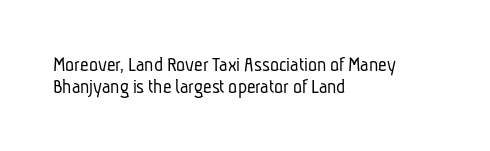
{"bold": "no", "underline": "no", "align": "left", "line_spacing": "tight", "line_spacing_ratio": 1.04, "letter_spacing": "normal", "letter_spacing_em": 0.0, "glyph_px": 21}
